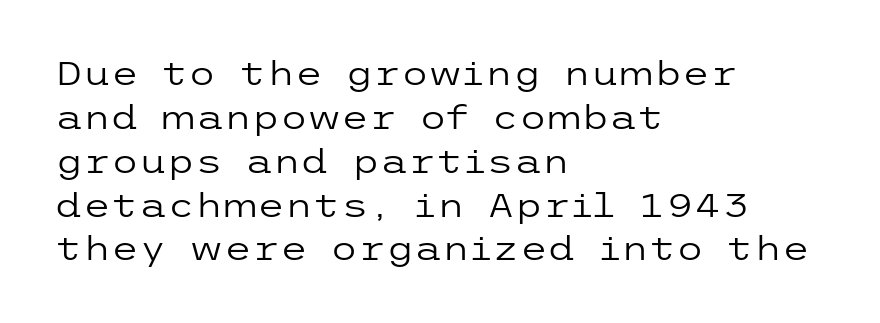
{"serif": "no", "italic": "no", "bold": "no", "weight": "regular", "width": "wide", "stroke_contrast": "low", "x_height": "medium", "underline": "no", "align": "left", "line_spacing": "normal", "line_spacing_ratio": 1.37, "letter_spacing": "normal", "letter_spacing_em": 0.0, "glyph_px": 32}
